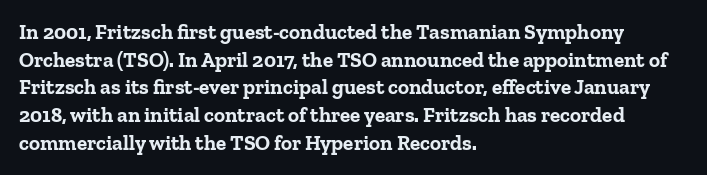
It's the straight-up-and-down kind of type. The words here are not underlined. Summary of vertical rhythm: regular, with standard interline spacing. Alignment: flush left. The rendering keeps characters at their native spacing.
